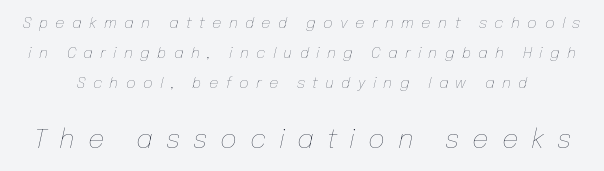
Q: Is the text bold? A: No.
Q: Is the text italic (slanted)? A: Yes, it leans right by about 12 degrees.
Q: Is the text underlined? A: No.
Q: Is the spacing between letters normal or unusually wide? A: Unusually wide.
Q: Is the spacing between lines tight, normal or loose? A: Loose.
Q: Which block of text is set in a larger size, the first (top) or the second (bottom)? A: The second (bottom) one.
